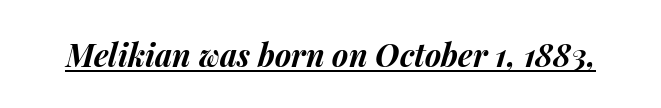
Q: Is the text bold? A: Yes.
Q: Is the text italic (slanted)? A: Yes, it leans right by about 15 degrees.
Q: Is the text underlined? A: Yes.
Q: Is the spacing between letters normal or unusually wide? A: Normal.
Q: Width (condensed, normal, or wide)? A: Normal.
Q: Stroke contrast? A: Medium.
Q: x-height? A: Medium.
Q: Monospaced? A: No.
